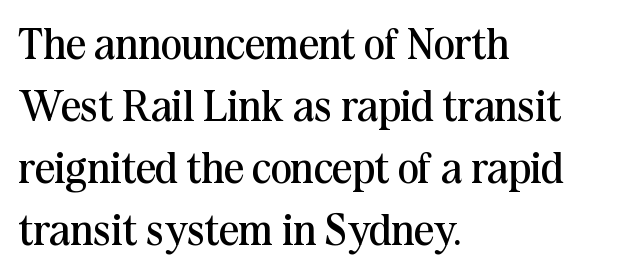
Q: Is the text bold? A: No.
Q: Is the text italic (slanted)? A: No, it is upright.
Q: Is the typeface a serif or a sans-serif typeface? A: Serif.
Q: Is the text underlined? A: No.
Q: How is the paragraph aligned? A: Left-aligned.
Q: Is the spacing between letters normal or unusually wide? A: Normal.
Q: Is the spacing between lines tight, normal or loose? A: Normal.
Q: Width (condensed, normal, or wide)? A: Normal.
Q: Stroke contrast? A: Medium.
Q: x-height? A: Medium.
Q: Monospaced? A: No.
